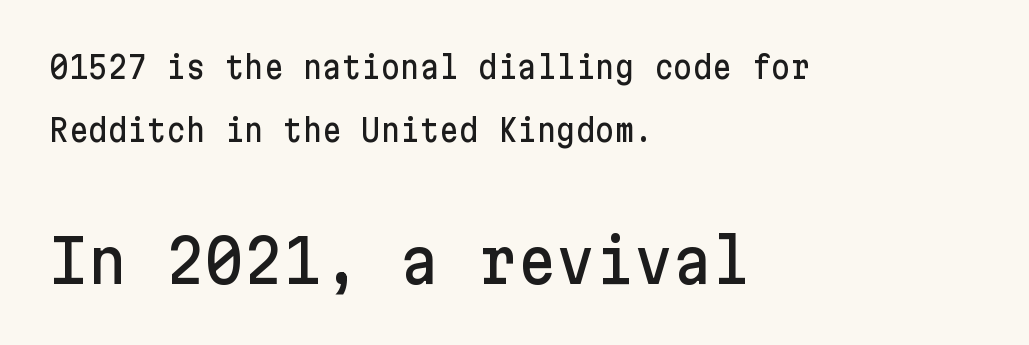
The image shows 60 px sans-serif type, upright; set left-aligned, loose line spacing (2.11x), normal letter spacing, not underlined; the second (bottom) block is 2.0x larger; low stroke contrast and a medium x-height.
